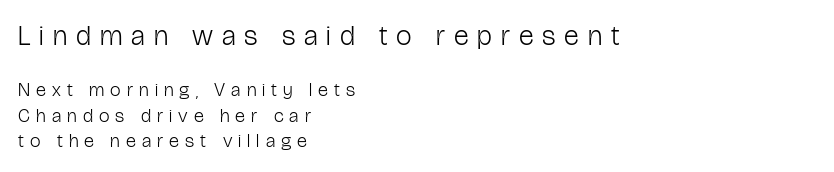
{"serif": "no", "italic": "no", "bold": "no", "weight": "light", "width": "condensed", "stroke_contrast": "low", "x_height": "medium", "monospaced": "no", "underline": "no", "align": "left", "line_spacing": "normal", "line_spacing_ratio": 1.35, "letter_spacing": "wide", "letter_spacing_em": 0.32, "larger_block": "first", "size_ratio": 1.47, "glyph_px": 28}
